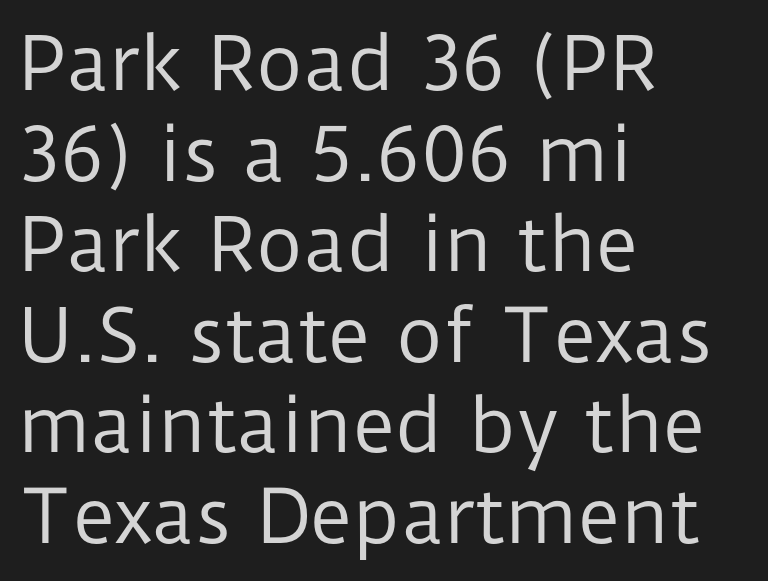
The rag falls on the right side of this text block. The passage shown is typeset with a sans-serif family. If you drew a line through each stem, it would be perfectly vertical. A typesetter would call this proportional, since set widths differ per character. Stroke mass is kept to a normal reading level or below.
